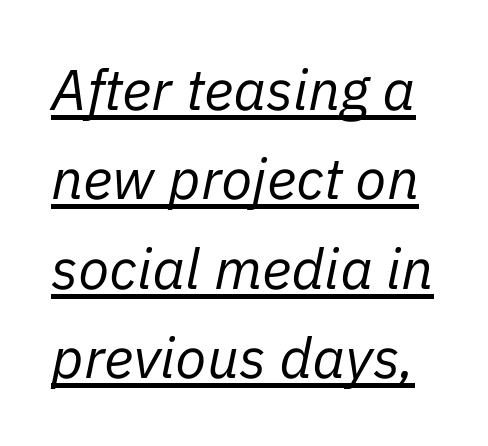
Q: Is the text bold? A: No.
Q: Is the text italic (slanted)? A: Yes, it leans right by about 11 degrees.
Q: Is the text underlined? A: Yes.
Q: Is the spacing between letters normal or unusually wide? A: Normal.
Q: Is the spacing between lines tight, normal or loose? A: Normal.
Q: Width (condensed, normal, or wide)? A: Normal.
Q: Stroke contrast? A: Low.
Q: x-height? A: Medium.
Q: Monospaced? A: No.
